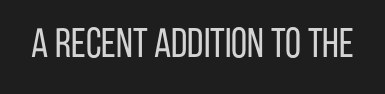
{"serif": "no", "italic": "no", "bold": "no", "weight": "regular", "width": "condensed", "stroke_contrast": "low", "x_height": "large", "monospaced": "no", "underline": "no", "letter_spacing": "normal", "letter_spacing_em": 0.0, "glyph_px": 41}
